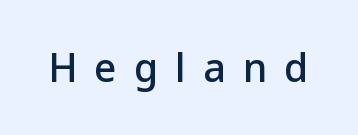
Posture: upright roman. Summary of weight: moderately heavy, a semibold. Examine the stroke ends and you'll find no serifs. Do the characters align in a grid? No, the font is proportional. The string is rendered with underlining switched off. The line texture is sparse and dotted thanks to wide tracking.
